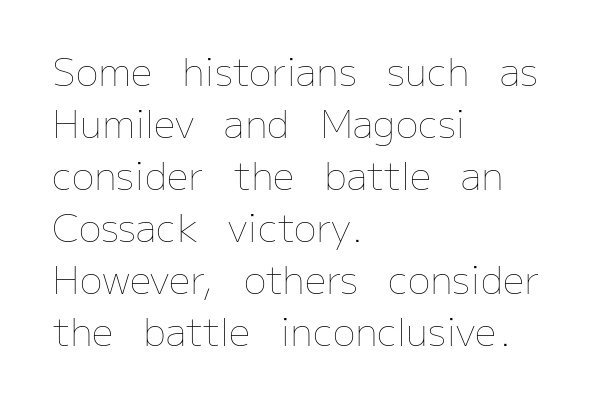
{"italic": "no", "bold": "no", "weight": "thin", "width": "normal", "stroke_contrast": "low", "x_height": "medium", "monospaced": "no", "underline": "no", "align": "left", "line_spacing": "normal", "line_spacing_ratio": 1.37, "letter_spacing": "normal", "letter_spacing_em": 0.0, "glyph_px": 38}
